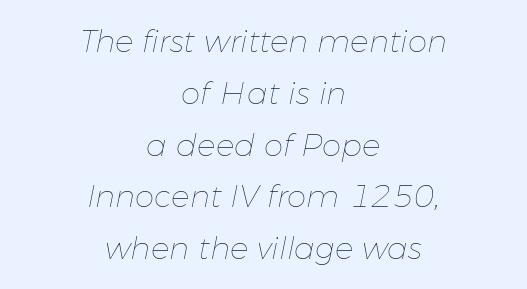
Q: Is the text bold? A: No.
Q: Is the text italic (slanted)? A: Yes, it leans right by about 11 degrees.
Q: Is the text underlined? A: No.
Q: How is the paragraph aligned? A: Centered.
Q: Is the spacing between letters normal or unusually wide? A: Normal.
Q: Is the spacing between lines tight, normal or loose? A: Normal.
Q: Width (condensed, normal, or wide)? A: Normal.
Q: Stroke contrast? A: Low.
Q: x-height? A: Medium.
Q: Monospaced? A: No.
